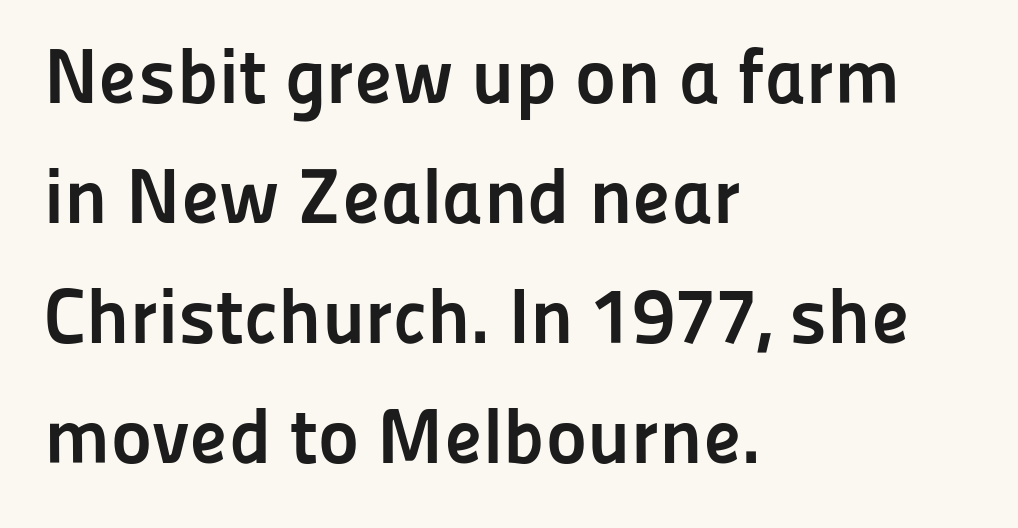
{"serif": "no", "italic": "no", "bold": "yes", "weight": "semibold", "width": "normal", "stroke_contrast": "low", "x_height": "medium", "monospaced": "no", "underline": "no", "align": "left", "line_spacing": "normal", "line_spacing_ratio": 1.54, "letter_spacing": "normal", "letter_spacing_em": 0.0, "glyph_px": 78}
